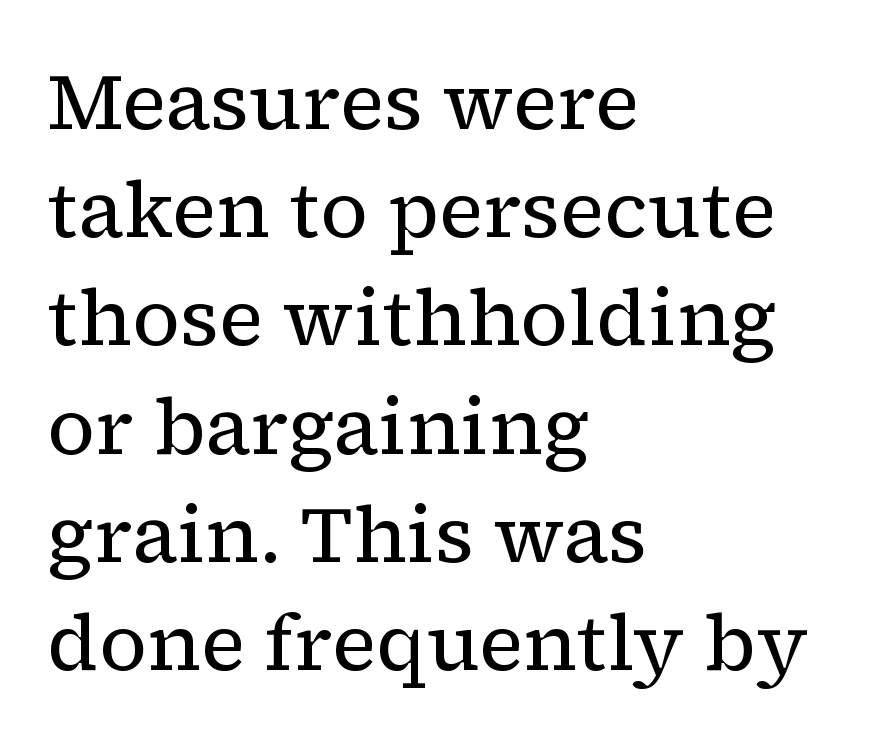
The image shows 79 px regular-weight serif type, upright; set left-aligned, normal line spacing (1.37x), normal letter spacing, not underlined; low stroke contrast and a medium x-height.
